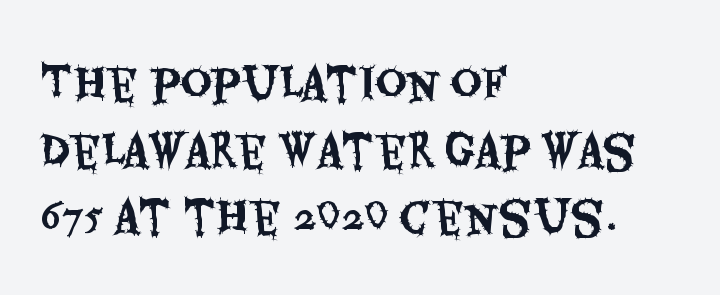
In terms of letterform style, serifs are entirely absent. In CSS terms this would be text-align: left. The letterforms sit shoulder to shoulder at normal distance. These lines sit exactly where default settings would place them. Notice how the stems are strictly vertical — no italics here. Any mark beneath the type? The region is blank.
